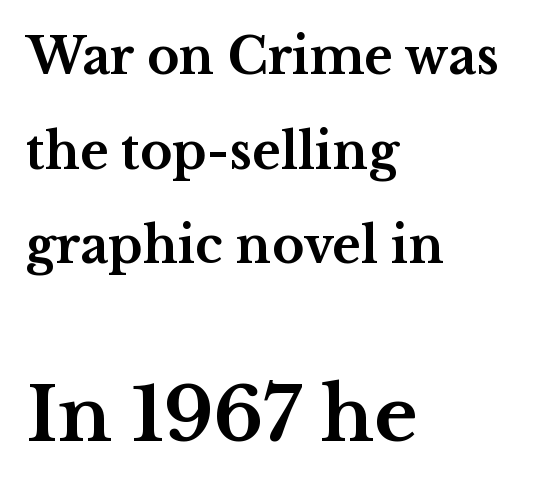
The leading is generous, giving the passage an open texture. Thick stems and heavy bowls — unmistakably bold. Does the type have serifs? Yes, each stem ends in a small foot. Spacing verdict: proportional, widths tailored to each character. The passage is arranged the way most books set body copy — flush left. The following chunk of copy outweighs the initial chunk in type size.
